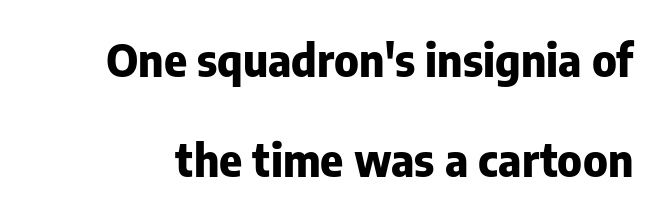
{"serif": "no", "italic": "no", "bold": "yes", "weight": "heavy", "width": "normal", "stroke_contrast": "low", "x_height": "medium", "monospaced": "no", "underline": "no", "line_spacing": "loose", "line_spacing_ratio": 2.27, "letter_spacing": "normal", "letter_spacing_em": 0.0, "glyph_px": 44}
